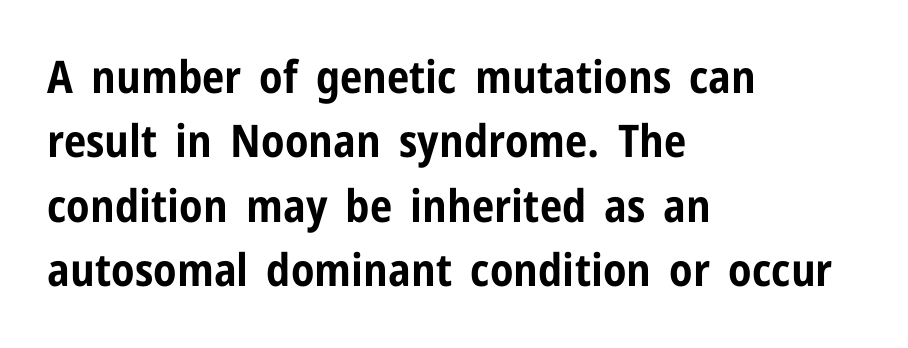
Q: Is the text bold? A: Yes.
Q: Is the text italic (slanted)? A: No, it is upright.
Q: Is the typeface a serif or a sans-serif typeface? A: Sans-serif.
Q: Is the text underlined? A: No.
Q: How is the paragraph aligned? A: Left-aligned.
Q: Is the spacing between letters normal or unusually wide? A: Normal.
Q: Is the spacing between lines tight, normal or loose? A: Normal.
Q: Width (condensed, normal, or wide)? A: Condensed.
Q: Stroke contrast? A: Low.
Q: x-height? A: Medium.
Q: Monospaced? A: No.
